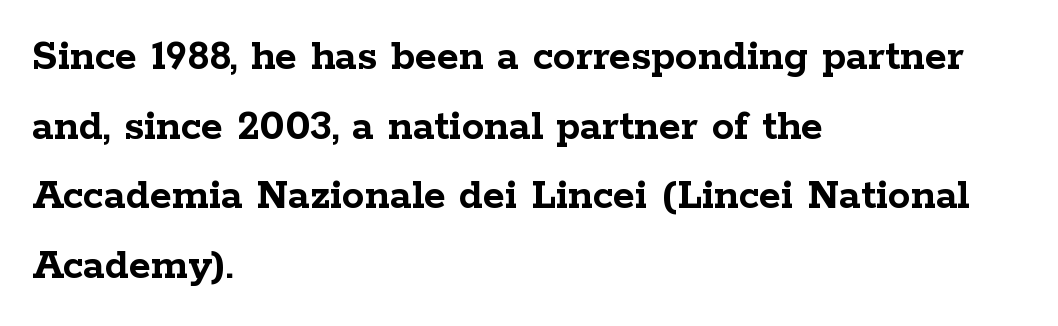
The characters look thick and weighty, a clear bold. A typesetter would mark this as roman, not italic. A typesetter would label this face a serif. Typeset ragged right — the left edge is the straight one. Regular leading. Has an underline been added? It has not.
